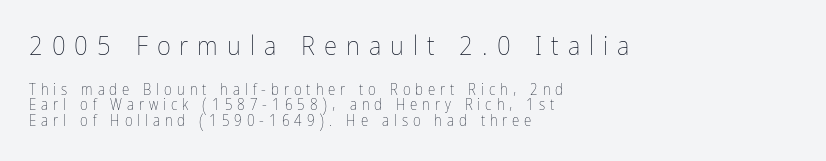
The image shows 27 px text type, upright; set left-aligned, tight line spacing (1.04x), unusually wide letter spacing (+0.33 em), not underlined; the first (top) block is 1.8x larger.
